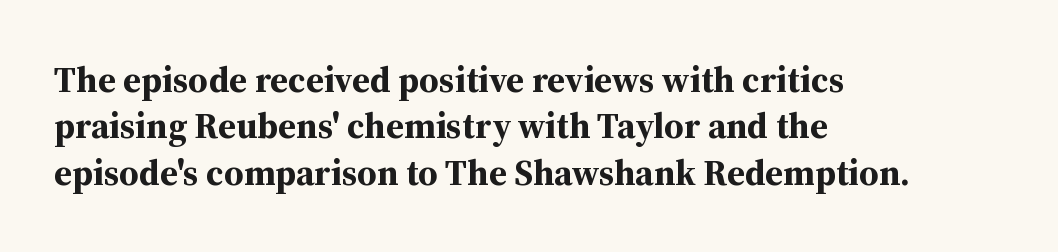
The face used here is seriffed, in the tradition of book romans. Characters remain perfectly vertical along every line. The face used here is rendered with its standard letterfit. Do the characters align in a grid? No, the font is proportional.
